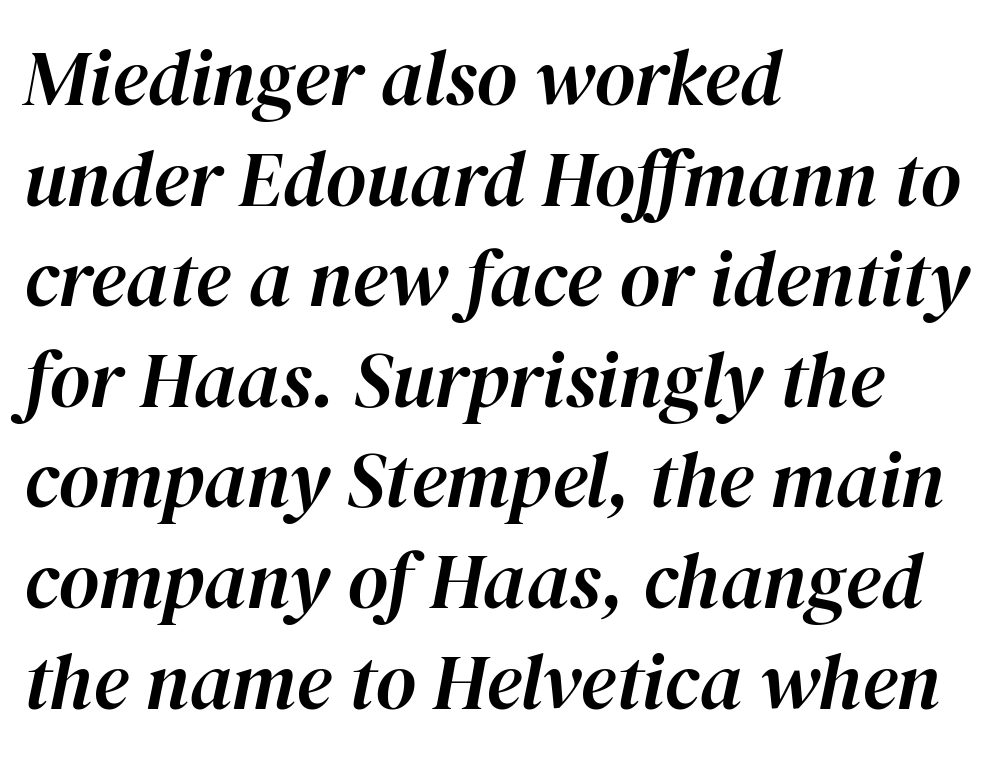
These lines are rendered in a variable-pitch font. Interline gaps are of average width in this sample. The paragraph has a hard left edge and a soft right edge. Letters rest on an invisible, unmarked baseline.
